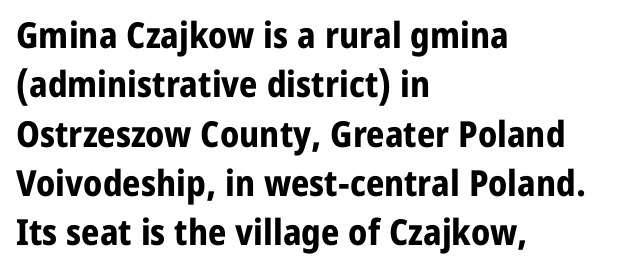
Q: Is the text bold? A: Yes.
Q: Is the text italic (slanted)? A: No, it is upright.
Q: Is the typeface a serif or a sans-serif typeface? A: Sans-serif.
Q: Is the text underlined? A: No.
Q: How is the paragraph aligned? A: Left-aligned.
Q: Is the spacing between letters normal or unusually wide? A: Normal.
Q: Is the spacing between lines tight, normal or loose? A: Normal.
Q: Width (condensed, normal, or wide)? A: Normal.
Q: Stroke contrast? A: Low.
Q: x-height? A: Medium.
Q: Monospaced? A: No.
